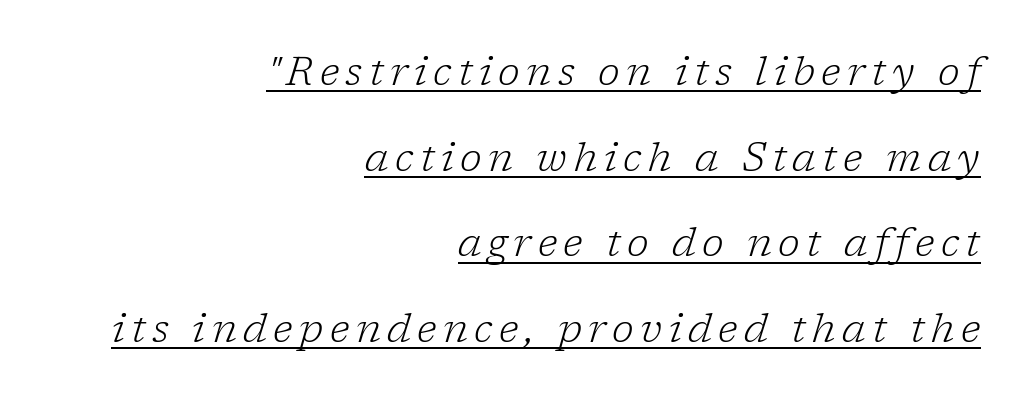
{"serif": "yes", "italic": "yes", "lean": "right", "slant_degrees": 17, "bold": "no", "weight": "light", "width": "normal", "stroke_contrast": "low", "x_height": "medium", "monospaced": "no", "underline": "yes", "align": "right", "line_spacing": "loose", "line_spacing_ratio": 2.14, "glyph_px": 40}
